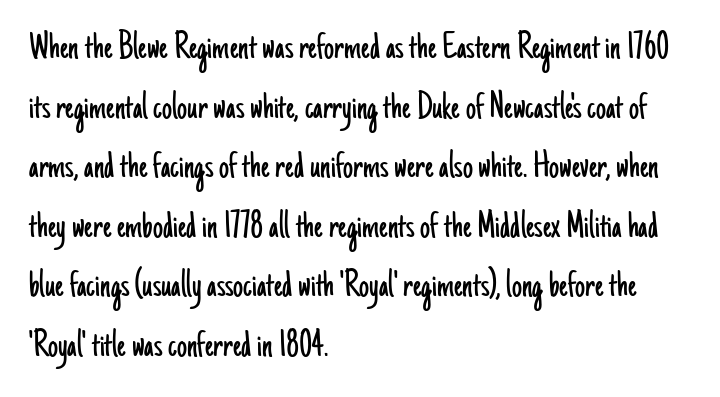
Between one letter and the next there's only the usual sliver of space. Has an underline been added? It has not. Every row of glyphs begins at an identical x-position on the left. The font family rendered here belongs to the sans-serif group. Looks like regular typesetting: each glyph gets only the width it needs. The lettering stays uniformly vertical, giving the passage a roman look.
